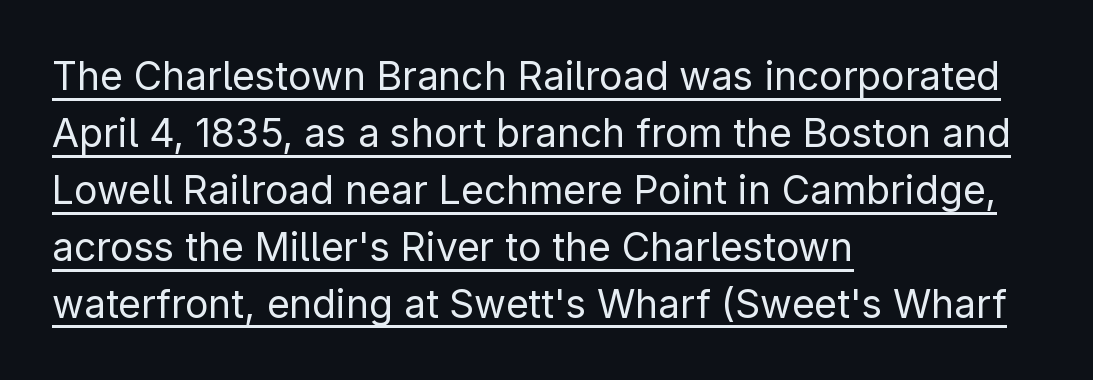
Q: Is the text bold? A: No.
Q: Is the text italic (slanted)? A: No, it is upright.
Q: Is the typeface a serif or a sans-serif typeface? A: Sans-serif.
Q: Is the text underlined? A: Yes.
Q: How is the paragraph aligned? A: Left-aligned.
Q: Is the spacing between letters normal or unusually wide? A: Normal.
Q: Is the spacing between lines tight, normal or loose? A: Normal.
Q: Width (condensed, normal, or wide)? A: Normal.
Q: Stroke contrast? A: Low.
Q: x-height? A: Medium.
Q: Monospaced? A: No.
